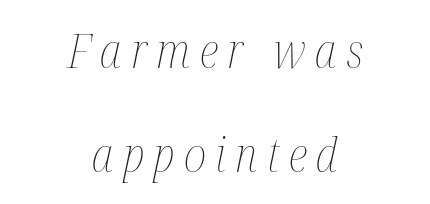
Q: Is the text bold? A: No.
Q: Is the text italic (slanted)? A: Yes, it leans right by about 12 degrees.
Q: Is the text underlined? A: No.
Q: How is the paragraph aligned? A: Centered.
Q: Is the spacing between letters normal or unusually wide? A: Unusually wide.
Q: Is the spacing between lines tight, normal or loose? A: Loose.
Q: Width (condensed, normal, or wide)? A: Condensed.
Q: Stroke contrast? A: Medium.
Q: x-height? A: Medium.
Q: Monospaced? A: No.
